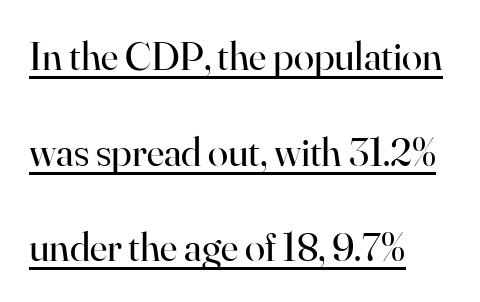
The image shows 41 px regular-weight serif type, upright; set left-aligned, loose line spacing (2.33x), normal letter spacing, underlined; high stroke contrast and a small x-height.
